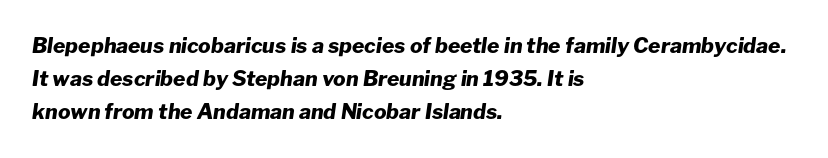
Q: Is the text bold? A: Yes.
Q: Is the text italic (slanted)? A: Yes, it leans right by about 8 degrees.
Q: Is the text underlined? A: No.
Q: How is the paragraph aligned? A: Left-aligned.
Q: Is the spacing between letters normal or unusually wide? A: Normal.
Q: Is the spacing between lines tight, normal or loose? A: Normal.
